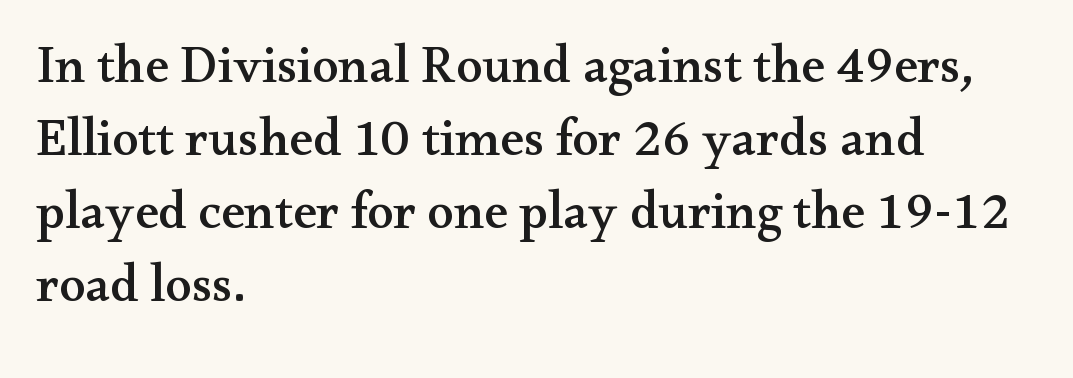
The image shows 53 px wide serif type, upright; set left-aligned, normal line spacing (1.38x), normal letter spacing, not underlined; medium stroke contrast and a small x-height.
